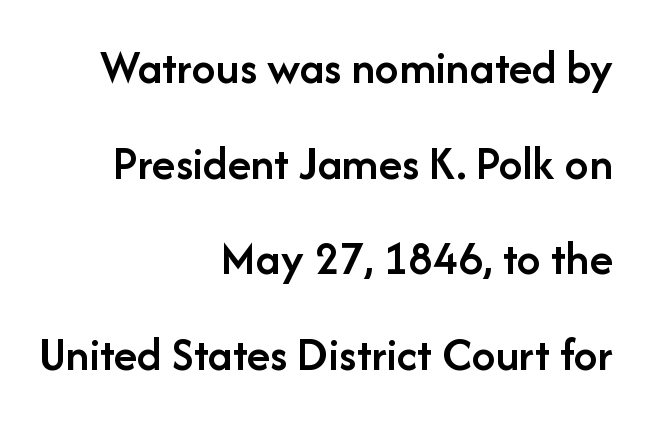
{"serif": "no", "italic": "no", "bold": "semi", "weight": "semibold", "width": "normal", "stroke_contrast": "low", "x_height": "medium", "monospaced": "no", "underline": "no", "align": "right", "line_spacing": "loose", "line_spacing_ratio": 1.99, "letter_spacing": "normal", "letter_spacing_em": 0.0, "glyph_px": 48}
